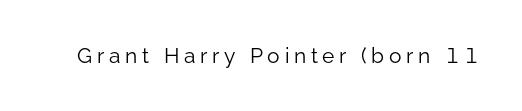
Q: Is the text bold? A: No.
Q: Is the text italic (slanted)? A: No, it is upright.
Q: Is the text underlined? A: No.
Q: Is the spacing between letters normal or unusually wide? A: Unusually wide.
